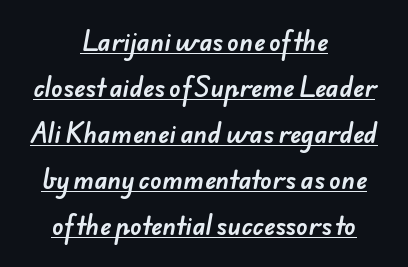
There is no visible air inserted between adjacent glyphs. Teacher's note: observe the equal gaps on both sides — that is centered alignment. Looks like someone drew a line under every word here. Vertically, the passage feels expansive, rows floating well apart.
